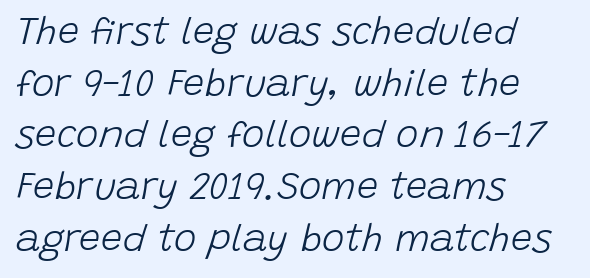
The image shows 38 px light type, italic (leaning right); set left-aligned, normal line spacing (1.36x), normal letter spacing, not underlined; low stroke contrast and a large x-height.
